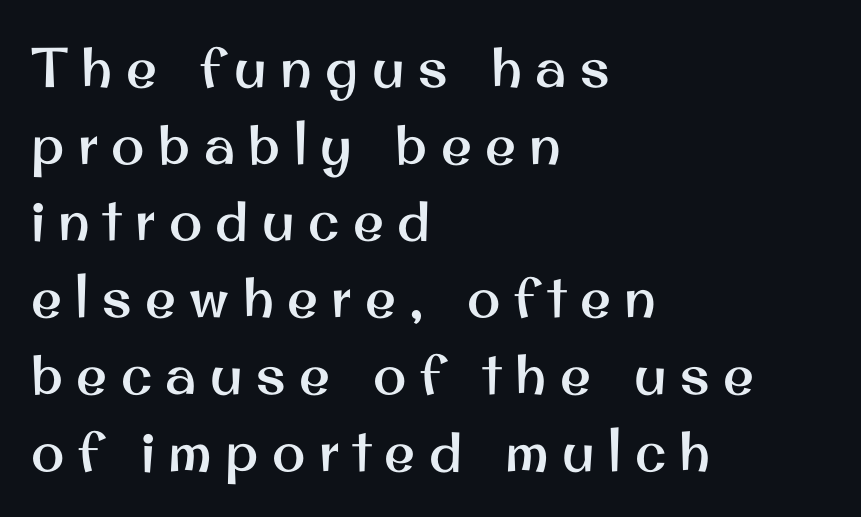
{"serif": "no", "italic": "no", "width": "normal", "stroke_contrast": "medium", "x_height": "small", "monospaced": "no", "underline": "no", "align": "left", "line_spacing": "normal", "line_spacing_ratio": 1.37, "letter_spacing": "wide", "letter_spacing_em": 0.24, "glyph_px": 56}
